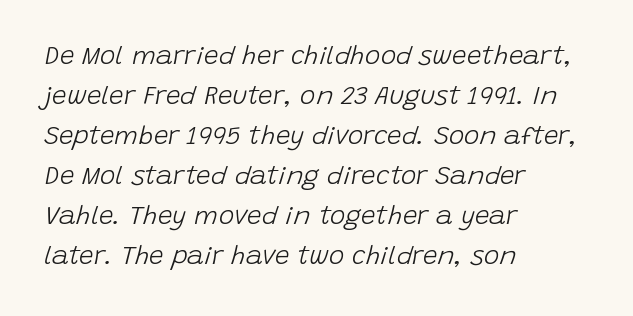
Q: Is the text bold? A: No.
Q: Is the text italic (slanted)? A: Yes, it leans right by about 15 degrees.
Q: Is the text underlined? A: No.
Q: How is the paragraph aligned? A: Left-aligned.
Q: Is the spacing between letters normal or unusually wide? A: Normal.
Q: Is the spacing between lines tight, normal or loose? A: Normal.
